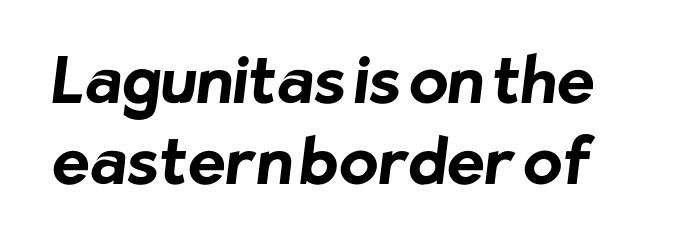
Q: Is the text bold? A: Yes.
Q: Is the typeface a serif or a sans-serif typeface? A: Sans-serif.
Q: Is the text underlined? A: No.
Q: Is the spacing between letters normal or unusually wide? A: Normal.
Q: Is the spacing between lines tight, normal or loose? A: Normal.
Q: Width (condensed, normal, or wide)? A: Normal.
Q: Stroke contrast? A: Low.
Q: x-height? A: Medium.
Q: Monospaced? A: No.
